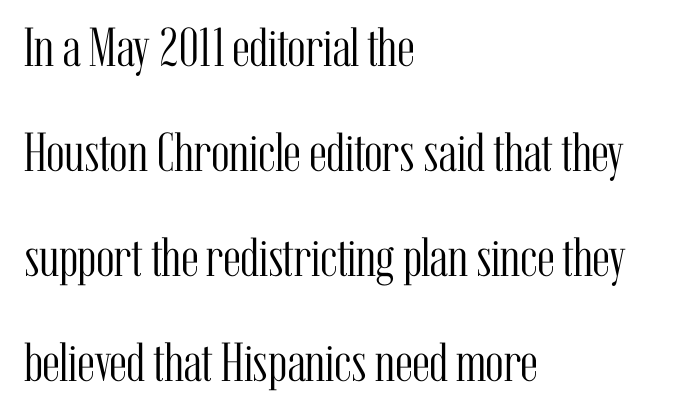
These lines are composed in type with serifs. Spacing between characters is what you'd get straight out of the box. The setting favours the left margin, as ordinary paragraphs usually do. No extra ink here — the face is not bold.
